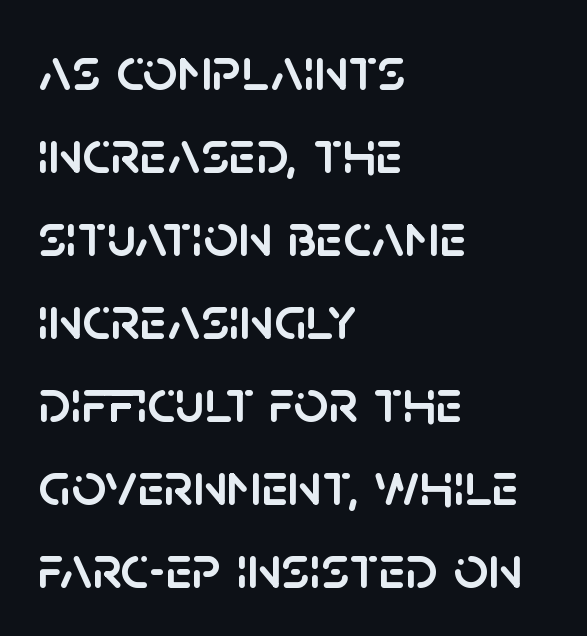
The image shows 61 px sans-serif type, upright; set left-aligned, normal line spacing (1.36x), normal letter spacing, not underlined; low stroke contrast and a large x-height.
